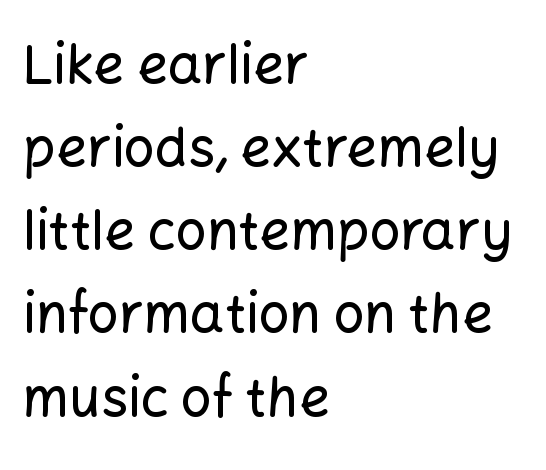
Q: Is the text italic (slanted)? A: No, it is upright.
Q: Is the typeface a serif or a sans-serif typeface? A: Sans-serif.
Q: Is the text underlined? A: No.
Q: How is the paragraph aligned? A: Left-aligned.
Q: Is the spacing between letters normal or unusually wide? A: Normal.
Q: Is the spacing between lines tight, normal or loose? A: Normal.
Q: Width (condensed, normal, or wide)? A: Normal.
Q: Stroke contrast? A: Low.
Q: x-height? A: Medium.
Q: Monospaced? A: No.
